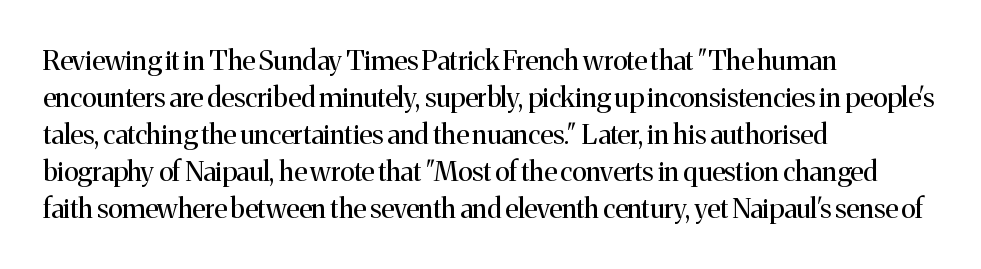
{"italic": "no", "bold": "no", "underline": "no", "align": "left", "line_spacing": "normal", "line_spacing_ratio": 1.37, "letter_spacing": "normal", "letter_spacing_em": 0.0, "glyph_px": 27}
